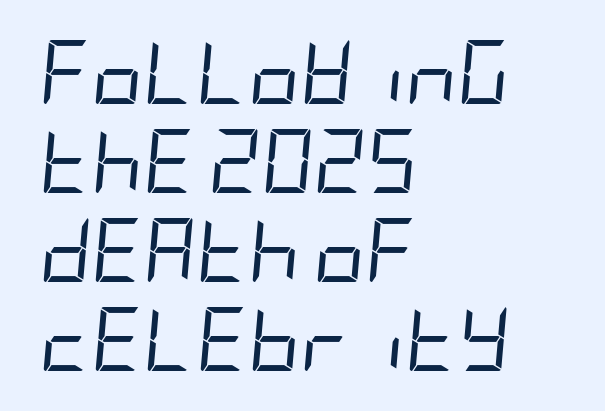
Q: Is the text bold? A: No.
Q: Is the text italic (slanted)? A: Yes, it leans right by about 5 degrees.
Q: Is the text underlined? A: No.
Q: How is the paragraph aligned? A: Left-aligned.
Q: Is the spacing between letters normal or unusually wide? A: Normal.
Q: Is the spacing between lines tight, normal or loose? A: Normal.
Q: Width (condensed, normal, or wide)? A: Condensed.
Q: Stroke contrast? A: Low.
Q: x-height? A: Large.
